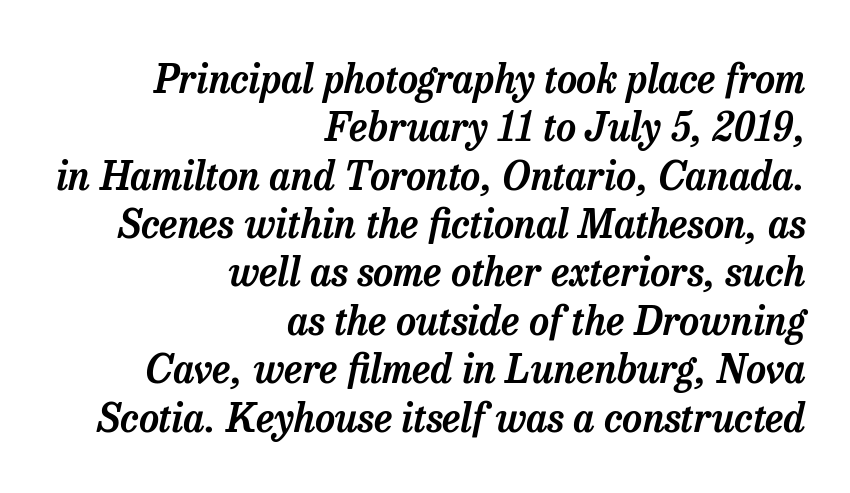
The image shows 39 px serif type, italic (leaning right); set right-aligned, line spacing 1.24x, normal letter spacing, not underlined; low stroke contrast and a medium x-height.
